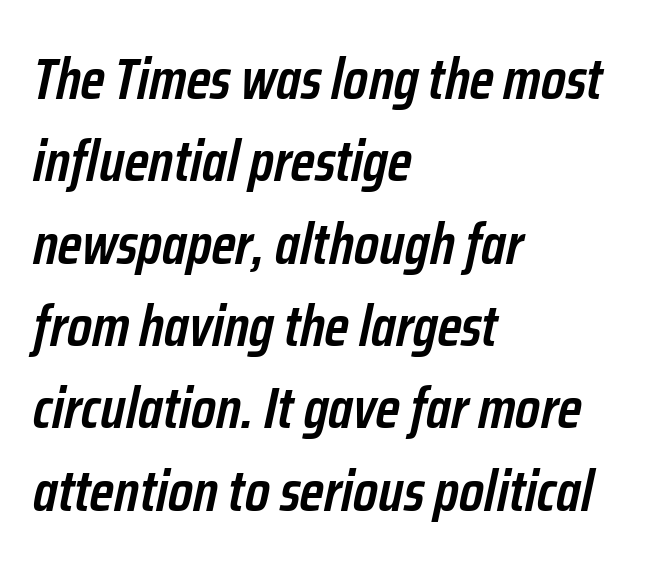
{"italic": "yes", "lean": "right", "slant_degrees": 12, "bold": "semi", "weight": "semibold", "width": "condensed", "stroke_contrast": "low", "x_height": "medium", "monospaced": "no", "underline": "no", "align": "left", "line_spacing": "normal", "line_spacing_ratio": 1.42, "letter_spacing": "normal", "letter_spacing_em": 0.0, "glyph_px": 58}
